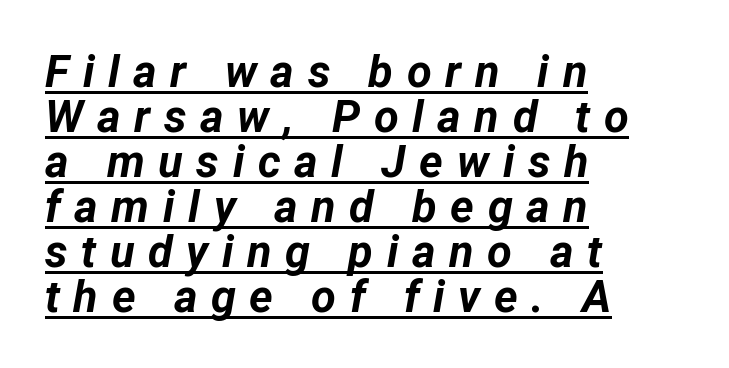
{"italic": "yes", "lean": "right", "slant_degrees": 12, "bold": "yes", "weight": "bold", "width": "normal", "stroke_contrast": "low", "x_height": "medium", "monospaced": "no", "underline": "yes", "align": "left", "line_spacing": "tight", "line_spacing_ratio": 1.0, "letter_spacing": "wide", "letter_spacing_em": 0.3, "glyph_px": 45}
